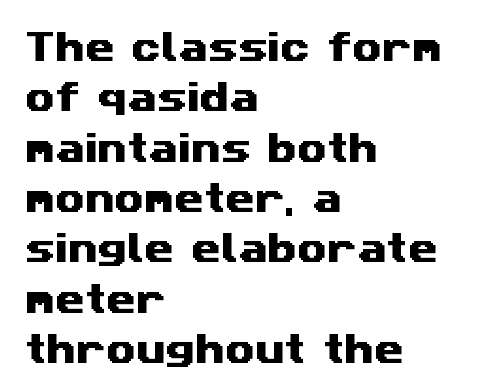
Q: Is the typeface a serif or a sans-serif typeface? A: Sans-serif.
Q: Is the text underlined? A: No.
Q: How is the paragraph aligned? A: Left-aligned.
Q: Is the spacing between letters normal or unusually wide? A: Normal.
Q: Is the spacing between lines tight, normal or loose? A: Normal.
Q: Width (condensed, normal, or wide)? A: Wide.
Q: Stroke contrast? A: Medium.
Q: x-height? A: Medium.
Q: Monospaced? A: No.
